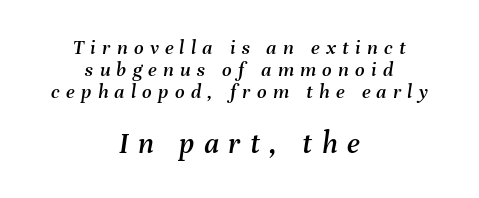
Q: Is the text italic (slanted)? A: Yes, it leans right by about 8 degrees.
Q: Is the text underlined? A: No.
Q: How is the paragraph aligned? A: Centered.
Q: Is the spacing between letters normal or unusually wide? A: Unusually wide.
Q: Is the spacing between lines tight, normal or loose? A: Tight.
Q: Which block of text is set in a larger size, the first (top) or the second (bottom)? A: The second (bottom) one.
Q: Width (condensed, normal, or wide)? A: Normal.
Q: Stroke contrast? A: Medium.
Q: x-height? A: Medium.
Q: Monospaced? A: No.
